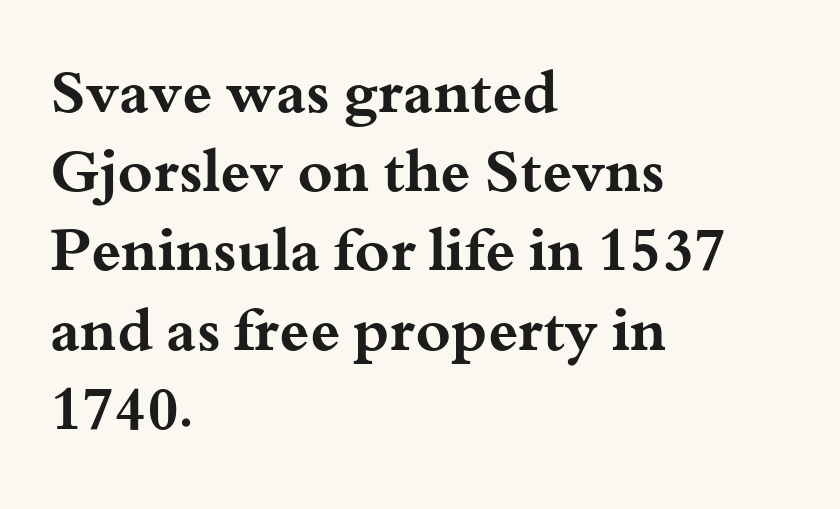
Layout note: lines flush left. Clear beneath every line of the passage. Check where the strokes stop: tiny serifs finish them off. Ascenders rise straight up at ninety degrees.
